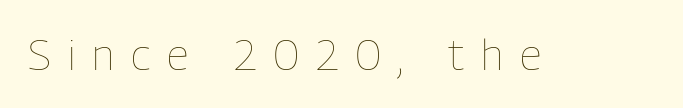
{"italic": "no", "bold": "no", "weight": "thin", "width": "condensed", "stroke_contrast": "low", "x_height": "medium", "monospaced": "no", "underline": "no", "letter_spacing": "wide", "letter_spacing_em": 0.39, "glyph_px": 43}
